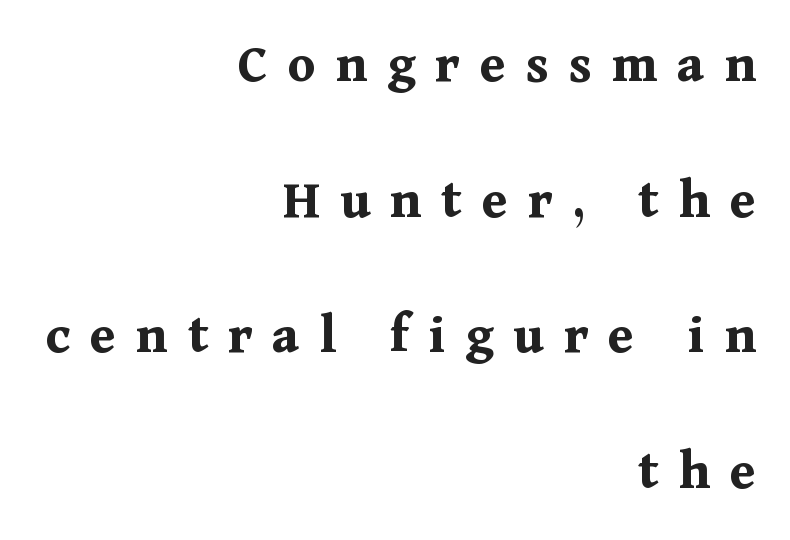
The image shows 57 px bold serif type, upright; set right-aligned, loose line spacing (2.38x), unusually wide letter spacing (+0.35 em), not underlined; medium stroke contrast and a medium x-height.
